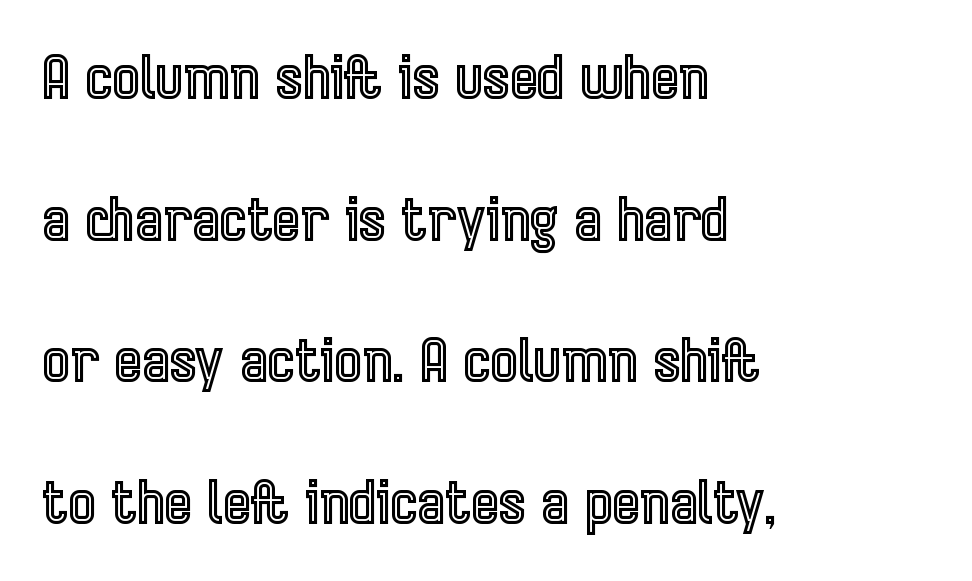
The image shows 59 px condensed type, upright; set left-aligned, loose line spacing (2.4x), normal letter spacing, not underlined; a medium x-height.
